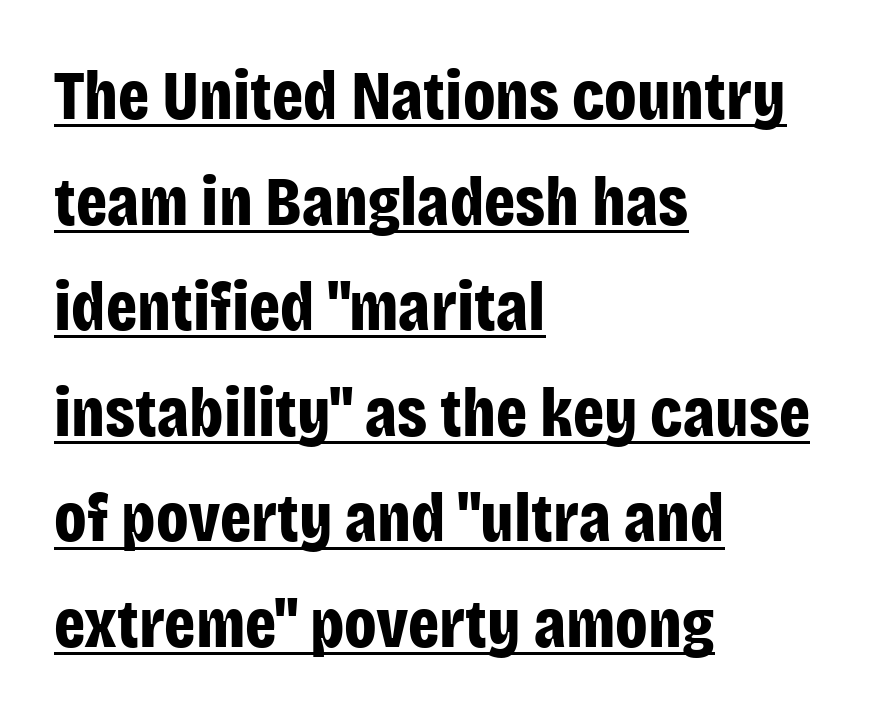
Leading: standard. A typographer would call this underscored text. The passage is arranged the way most books set body copy — flush left. Inter-character spacing is left at the font's built-in metrics. Ascenders rise straight up at ninety degrees. The passage shown is typeset with a sans-serif family.
